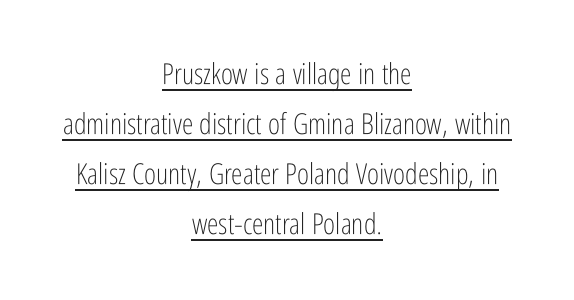
{"serif": "no", "italic": "no", "bold": "no", "weight": "light", "width": "condensed", "stroke_contrast": "low", "x_height": "medium", "monospaced": "no", "underline": "yes", "align": "center", "line_spacing_ratio": 1.72, "letter_spacing": "normal", "letter_spacing_em": 0.0, "glyph_px": 29}
